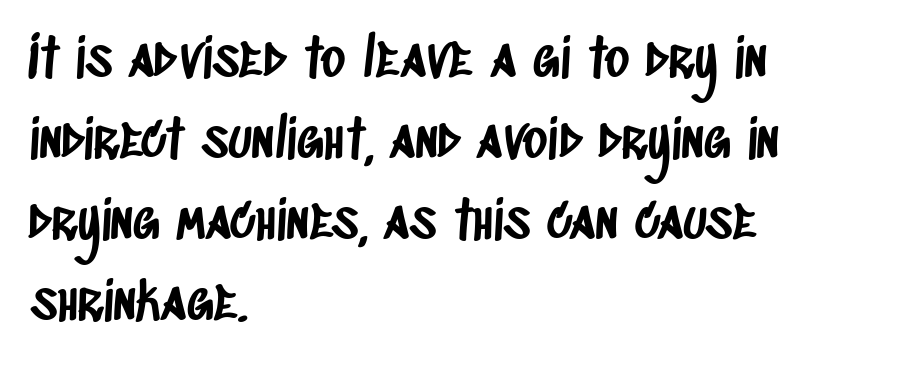
Q: Is the typeface a serif or a sans-serif typeface? A: Sans-serif.
Q: Is the text underlined? A: No.
Q: How is the paragraph aligned? A: Left-aligned.
Q: Is the spacing between letters normal or unusually wide? A: Normal.
Q: Is the spacing between lines tight, normal or loose? A: Normal.
Q: Width (condensed, normal, or wide)? A: Condensed.
Q: Stroke contrast? A: Low.
Q: x-height? A: Large.
Q: Monospaced? A: No.
